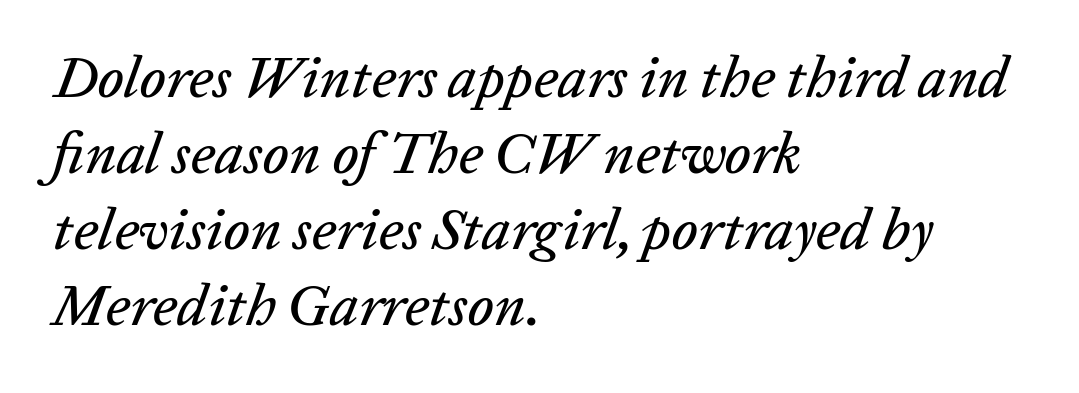
The image shows 58 px text type, italic (leaning right); set left-aligned, normal line spacing (1.31x), normal letter spacing, not underlined; low stroke contrast and a medium x-height.
